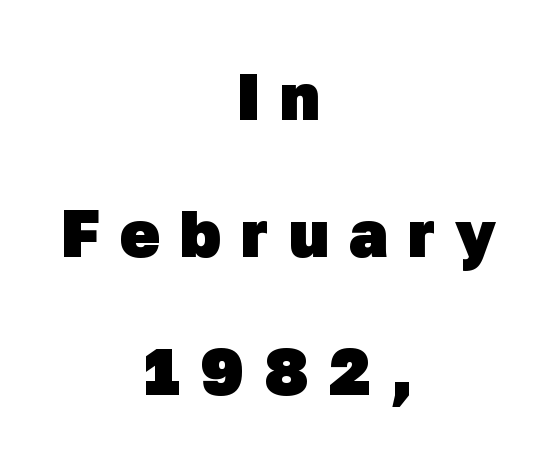
Airy leading. Each line is balanced around a shared central axis. Weight check: bold — yes, fully. The letterforms stand isolated, each surrounded by extra space.
